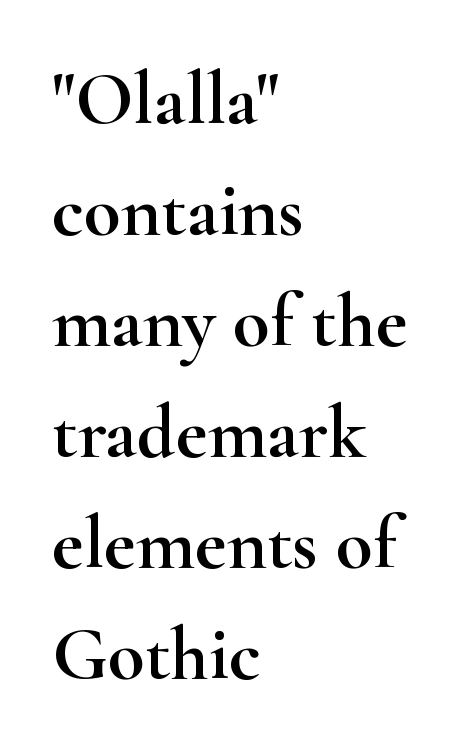
The image shows 76 px wide serif type, upright; set left-aligned, normal line spacing (1.46x), normal letter spacing, not underlined; high stroke contrast and a small x-height.
